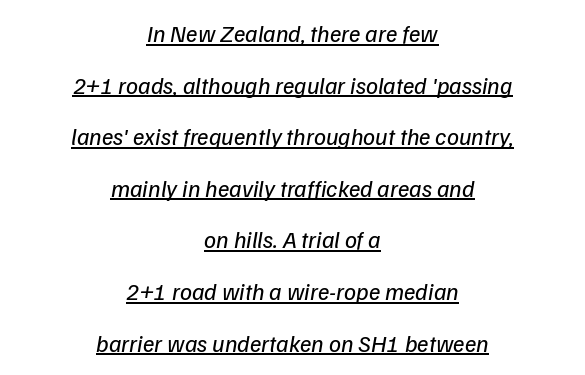
{"bold": "no", "underline": "yes", "align": "center", "line_spacing": "loose", "line_spacing_ratio": 2.15, "letter_spacing": "normal", "letter_spacing_em": 0.0, "glyph_px": 24}
